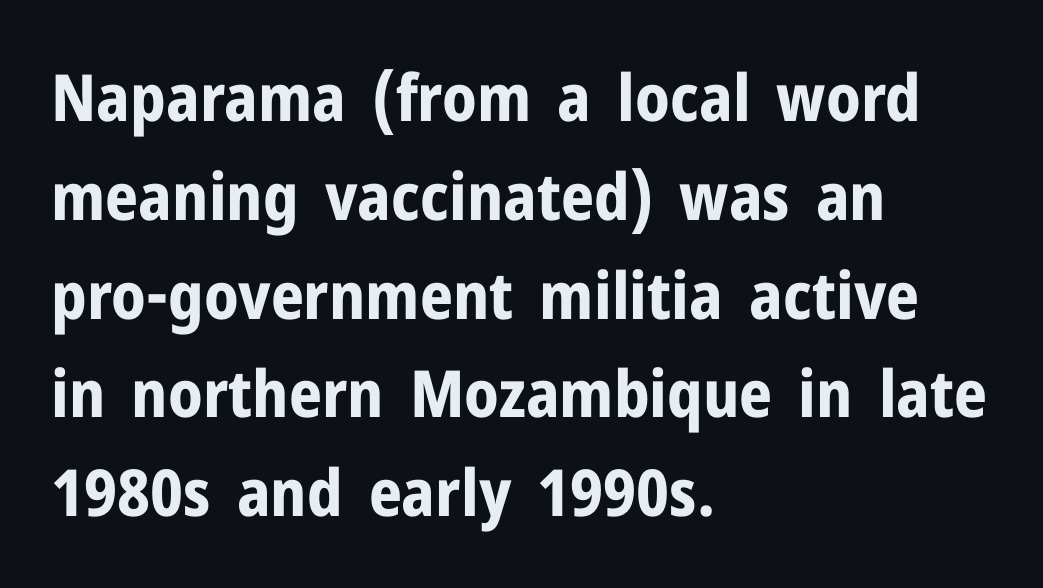
Q: Is the text bold? A: Yes.
Q: Is the text italic (slanted)? A: No, it is upright.
Q: Is the typeface a serif or a sans-serif typeface? A: Sans-serif.
Q: Is the text underlined? A: No.
Q: How is the paragraph aligned? A: Left-aligned.
Q: Is the spacing between letters normal or unusually wide? A: Normal.
Q: Is the spacing between lines tight, normal or loose? A: Normal.
Q: Width (condensed, normal, or wide)? A: Normal.
Q: Stroke contrast? A: Low.
Q: x-height? A: Medium.
Q: Monospaced? A: No.
